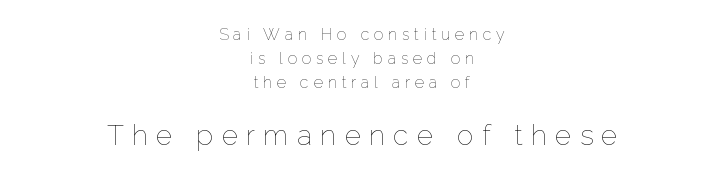
Which of the two is more prominent by size? The second, at the bottom. The rendering uses natural spacing where letterforms have individual widths. You can tell it's not italic because the verticals are truly vertical. The lines are quadded center. The vertical gap from one line to the next is medium.
